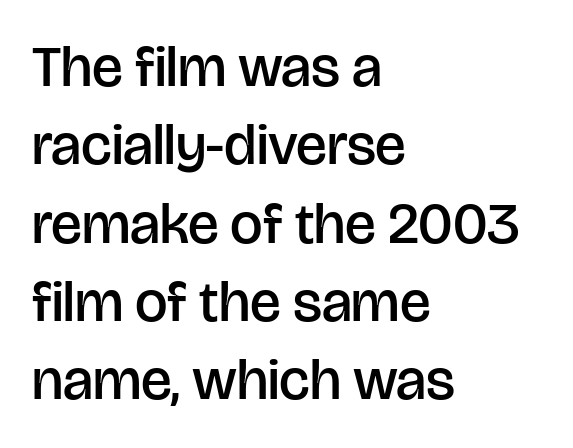
You could not count columns in this text — the font is proportionally spaced. Italic: no, the glyphs are upright roman. Is the block centered? No — it sits flush against the left margin. Unmarked baselines from the first word to the last.
